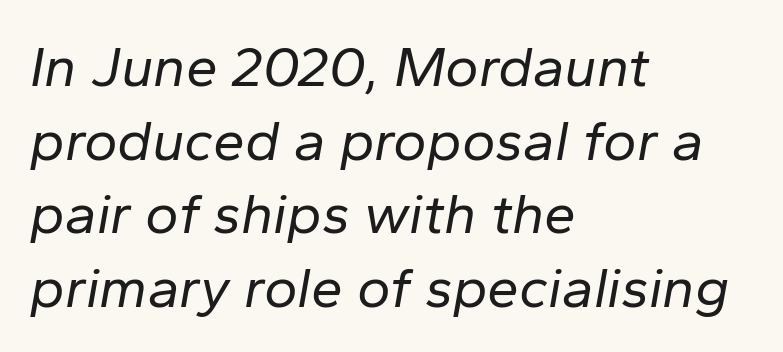
{"italic": "yes", "lean": "right", "slant_degrees": 10, "bold": "no", "weight": "regular", "width": "normal", "stroke_contrast": "low", "x_height": "medium", "monospaced": "no", "underline": "no", "align": "left", "line_spacing": "normal", "line_spacing_ratio": 1.29, "letter_spacing": "normal", "letter_spacing_em": 0.0, "glyph_px": 57}
